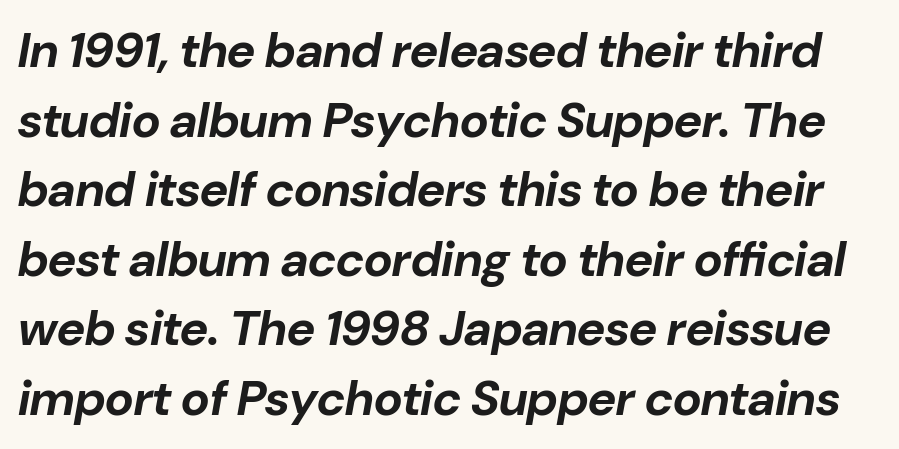
Q: Is the text bold? A: Yes.
Q: Is the text italic (slanted)? A: Yes, it leans right by about 10 degrees.
Q: Is the text underlined? A: No.
Q: Is the spacing between letters normal or unusually wide? A: Normal.
Q: Is the spacing between lines tight, normal or loose? A: Normal.
Q: Width (condensed, normal, or wide)? A: Normal.
Q: Stroke contrast? A: Low.
Q: x-height? A: Medium.
Q: Monospaced? A: No.
